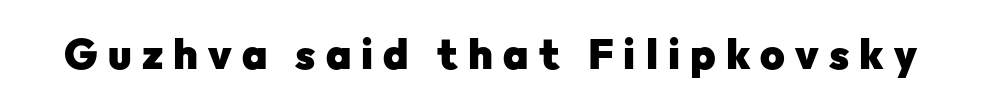
{"serif": "no", "italic": "no", "bold": "yes", "weight": "heavy", "width": "normal", "stroke_contrast": "low", "x_height": "medium", "monospaced": "no", "underline": "no", "letter_spacing": "wide", "letter_spacing_em": 0.24, "glyph_px": 42}
